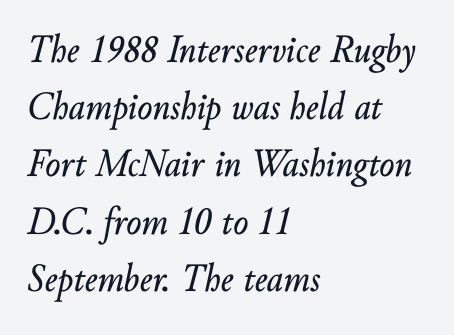
{"italic": "yes", "lean": "right", "slant_degrees": 10, "width": "normal", "stroke_contrast": "low", "x_height": "small", "monospaced": "no", "underline": "no", "align": "left", "line_spacing": "normal", "line_spacing_ratio": 1.43, "letter_spacing": "normal", "letter_spacing_em": 0.0, "glyph_px": 40}
